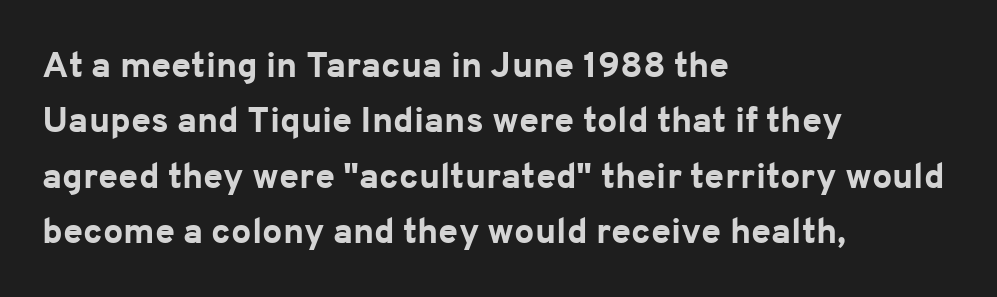
{"serif": "no", "italic": "no", "bold": "yes", "weight": "bold", "width": "normal", "stroke_contrast": "low", "x_height": "medium", "monospaced": "no", "underline": "no", "align": "left", "line_spacing": "normal", "line_spacing_ratio": 1.54, "letter_spacing": "normal", "letter_spacing_em": 0.0, "glyph_px": 36}
